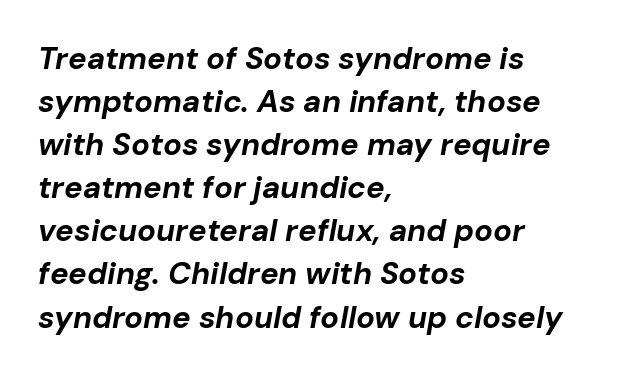
The image shows 31 px bold type, italic (leaning right); set left-aligned, normal line spacing (1.39x), normal letter spacing, not underlined; low stroke contrast and a medium x-height.
